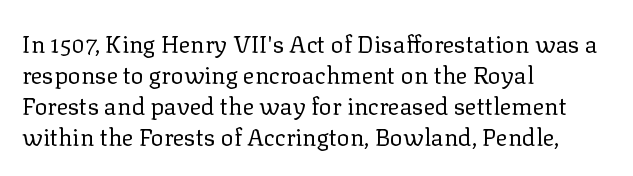
These lines keep a tight, regular rhythm from letter to letter. Notice how descenders clear the ascenders below comfortably — that's standard leading. These lines were composed using upright roman letters. One-word summary of the alignment: left. Nobody drew a line under any word here. The typesetting does not lean heavy: it is not bold.
